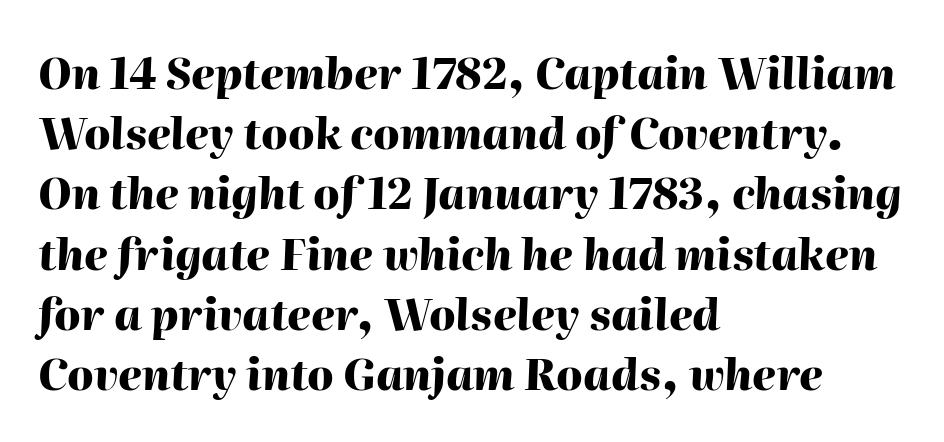
I'd describe the lettering as bold — thick and assertive. The face used here is proportionally spaced, like ordinary book or web type. The typography opts for an oblique posture over an upright one. Plain, unruled lines of type. Is the letter spacing exaggerated? No — it looks like the ordinary default.
